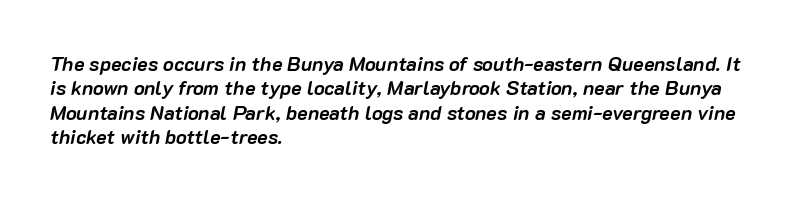
Q: Is the text bold? A: Yes.
Q: Is the text italic (slanted)? A: Yes, it leans right by about 10 degrees.
Q: Is the text underlined? A: No.
Q: How is the paragraph aligned? A: Left-aligned.
Q: Is the spacing between letters normal or unusually wide? A: Normal.
